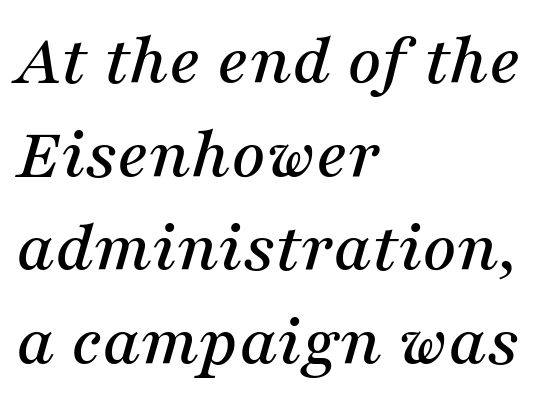
The paragraph shown leans on its left margin. This sample keeps an unexceptional amount of space between lines. Tracking here is standard; glyphs follow each other at the usual distance. The passage shown is typed in a proportional face where columns would drift.
